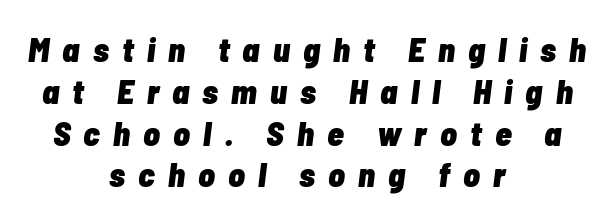
The image shows 34 px heavy, condensed type, italic (leaning right); set centered, line spacing 1.23x, unusually wide letter spacing (+0.39 em), not underlined; low stroke contrast and a medium x-height.
